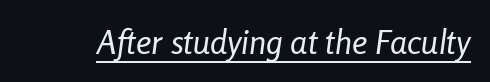
The image shows 34 px regular-weight, condensed type, italic (leaning right); set normal letter spacing, underlined; low stroke contrast and a medium x-height.
